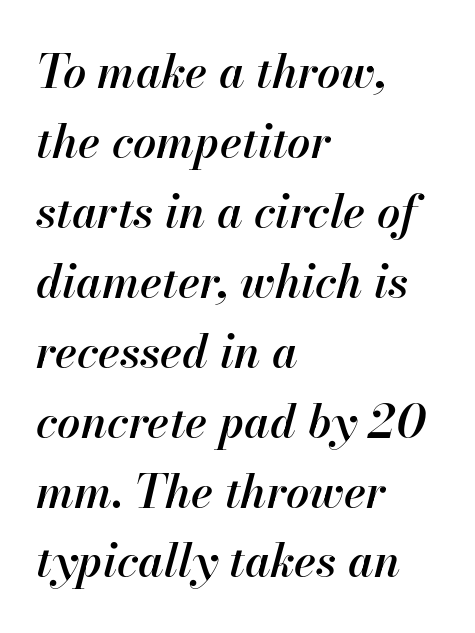
The space beneath each line is pristine and unruled. Successive baselines arrive at the customary interval. Is this a fixed-width face? No — the glyphs have proportional, varying widths. Is the block centered? No — it sits flush against the left margin. Style check: oblique. Characters follow at the spacing the type designer built in.
